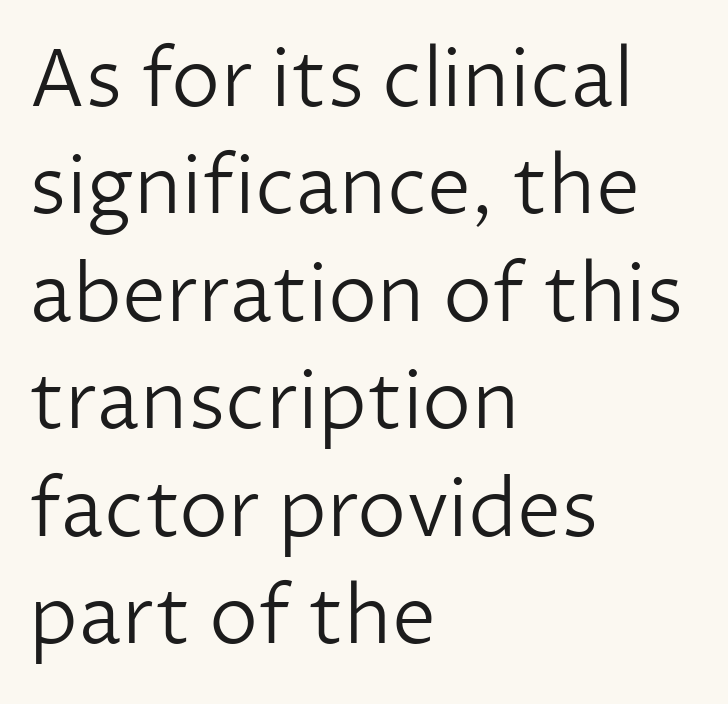
Typeset ragged right — the left edge is the straight one. The lines sit at an ordinary, default distance from one another. Here the glyphs are tracked normally, forming tight word shapes. The typography opts for an upright posture over an oblique one. The rendering uses natural spacing where letterforms have individual widths.
